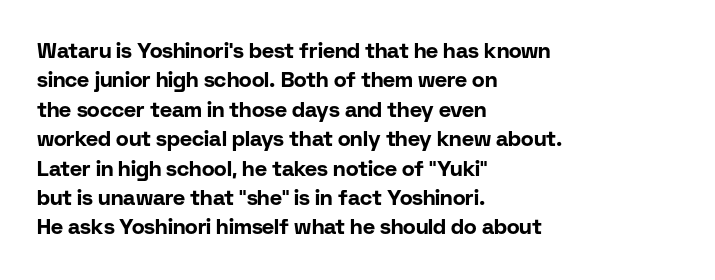
Posture: upright roman. Underlining? Definitely not there. Each line starts at the same left margin while the right side varies. Stroke thickness is high; the sample reads as a true bold. The block of text has a typical density, with ordinary space between rows.
